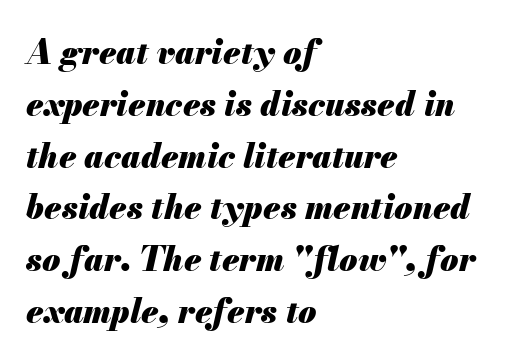
{"italic": "yes", "lean": "right", "slant_degrees": 13, "bold": "yes", "weight": "heavy", "width": "normal", "stroke_contrast": "medium", "x_height": "small", "monospaced": "no", "underline": "no", "align": "left", "line_spacing": "normal", "line_spacing_ratio": 1.57, "letter_spacing": "normal", "letter_spacing_em": 0.0, "glyph_px": 33}
